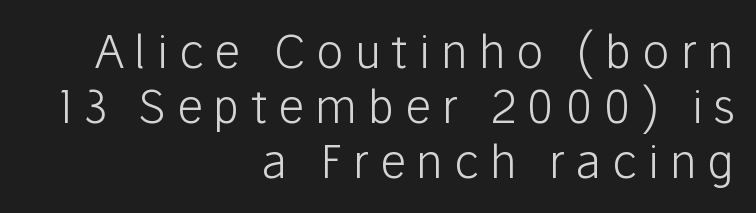
{"serif": "no", "italic": "no", "bold": "no", "weight": "light", "width": "normal", "stroke_contrast": "low", "x_height": "medium", "monospaced": "no", "underline": "no", "align": "right", "line_spacing_ratio": 1.2, "letter_spacing": "wide", "letter_spacing_em": 0.23, "glyph_px": 46}
